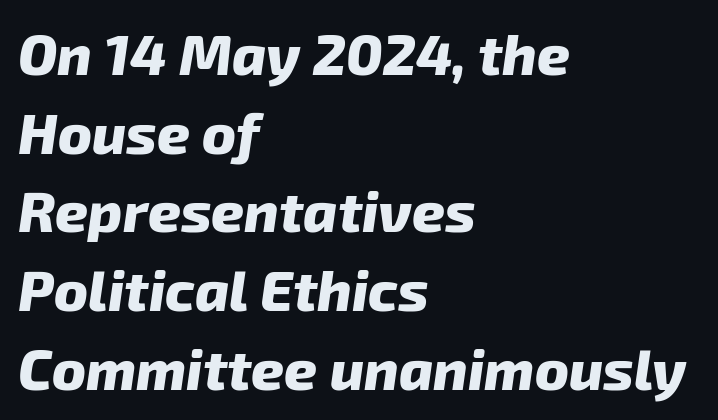
The image shows 57 px heavy type, italic (leaning right); set left-aligned, normal line spacing (1.38x), normal letter spacing, not underlined; low stroke contrast and a medium x-height.
